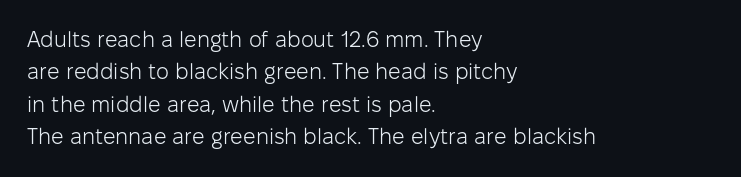
Does extra space separate the letters? No, they use regular spacing. Compared with a typical body face, this is equally light or lighter still. Casual observation: everything's shoved over to the left. This sample keeps an unexceptional amount of space between lines.
